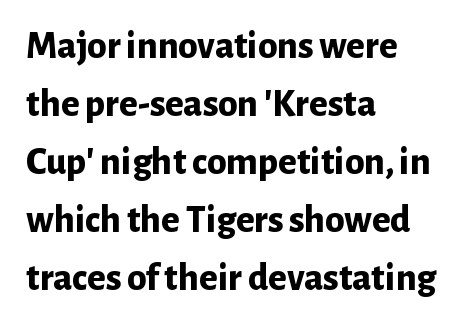
Proportional: the letters do not fall into vertical columns. As a designer I'd log this as weight 700, bold. If you drew a ruler down the left edge, every line would touch it. Observe the absence of serifs on each vertical stroke in this sample. Descenders are the only things crossing below the line.
